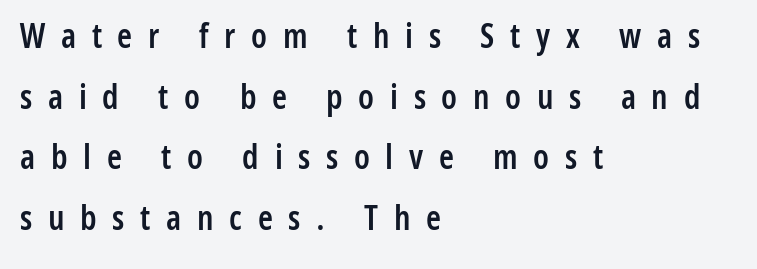
Q: Is the text bold? A: Semi-bold.
Q: Is the text italic (slanted)? A: No, it is upright.
Q: Is the typeface a serif or a sans-serif typeface? A: Sans-serif.
Q: Is the text underlined? A: No.
Q: How is the paragraph aligned? A: Left-aligned.
Q: Is the spacing between letters normal or unusually wide? A: Unusually wide.
Q: Width (condensed, normal, or wide)? A: Condensed.
Q: Stroke contrast? A: Low.
Q: x-height? A: Medium.
Q: Monospaced? A: No.
